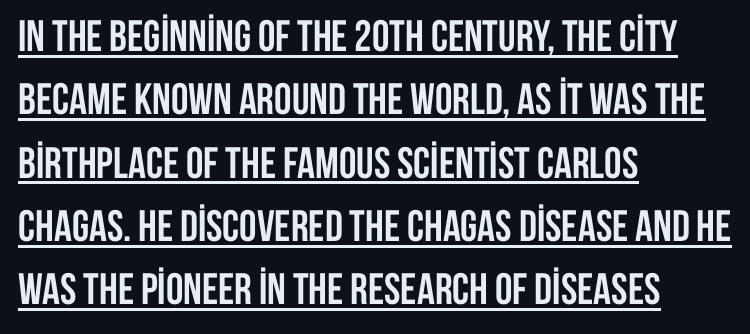
Q: Is the text bold? A: Yes.
Q: Is the text italic (slanted)? A: No, it is upright.
Q: Is the typeface a serif or a sans-serif typeface? A: Sans-serif.
Q: Is the text underlined? A: Yes.
Q: How is the paragraph aligned? A: Left-aligned.
Q: Is the spacing between letters normal or unusually wide? A: Normal.
Q: Is the spacing between lines tight, normal or loose? A: Normal.
Q: Width (condensed, normal, or wide)? A: Condensed.
Q: Stroke contrast? A: Low.
Q: x-height? A: Large.
Q: Monospaced? A: No.
